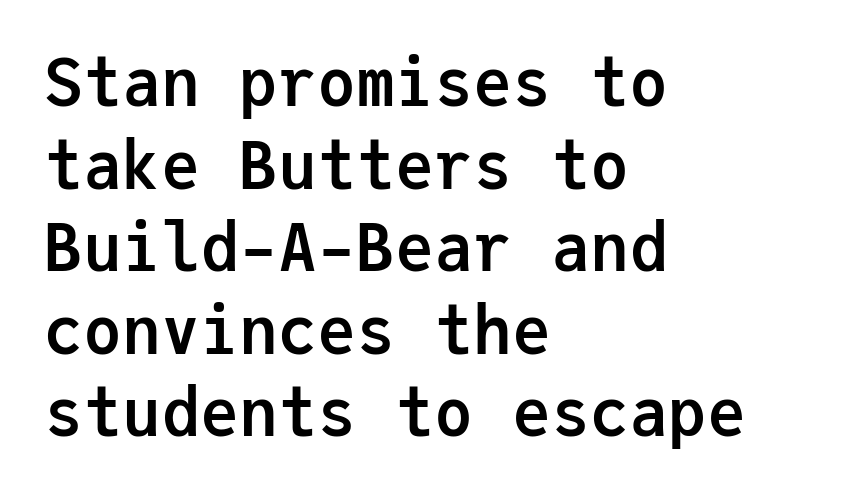
The image shows 65 px semibold sans-serif type, upright, monospaced; set left-aligned, normal line spacing (1.27x), normal letter spacing, not underlined; low stroke contrast and a medium x-height.
